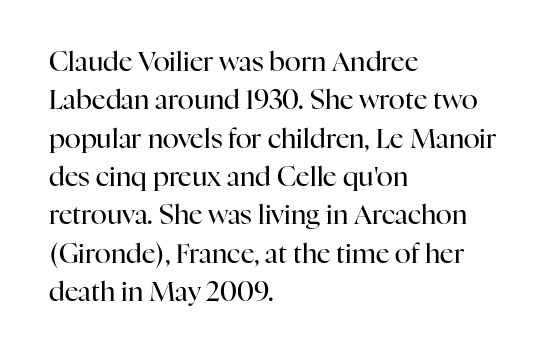
{"italic": "no", "bold": "no", "underline": "no", "align": "left", "line_spacing": "normal", "line_spacing_ratio": 1.42, "letter_spacing": "normal", "letter_spacing_em": 0.0, "glyph_px": 27}
